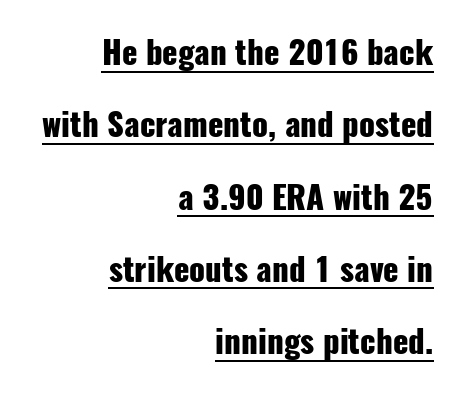
{"serif": "no", "italic": "no", "bold": "yes", "weight": "heavy", "width": "condensed", "stroke_contrast": "low", "x_height": "medium", "monospaced": "no", "underline": "yes", "align": "right", "line_spacing": "loose", "line_spacing_ratio": 2.26, "letter_spacing": "normal", "letter_spacing_em": 0.0, "glyph_px": 32}
